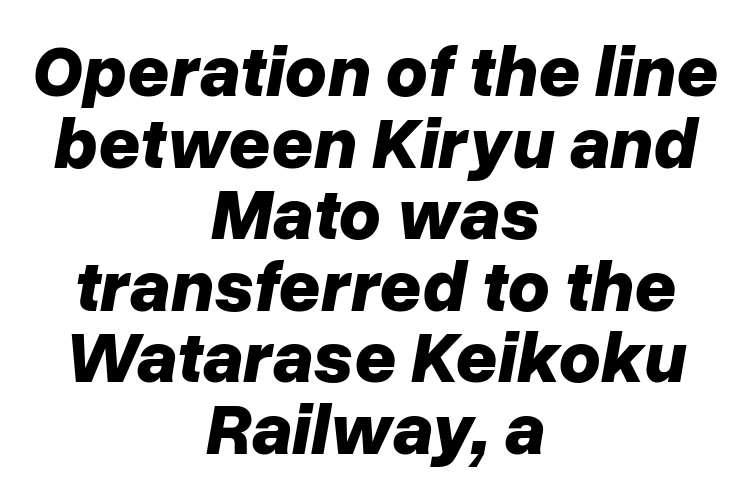
Q: Is the text bold? A: Yes.
Q: Is the text italic (slanted)? A: Yes, it leans right by about 10 degrees.
Q: Is the text underlined? A: No.
Q: How is the paragraph aligned? A: Centered.
Q: Is the spacing between letters normal or unusually wide? A: Normal.
Q: Is the spacing between lines tight, normal or loose? A: Tight.
Q: Width (condensed, normal, or wide)? A: Normal.
Q: Stroke contrast? A: Low.
Q: x-height? A: Medium.
Q: Monospaced? A: No.
